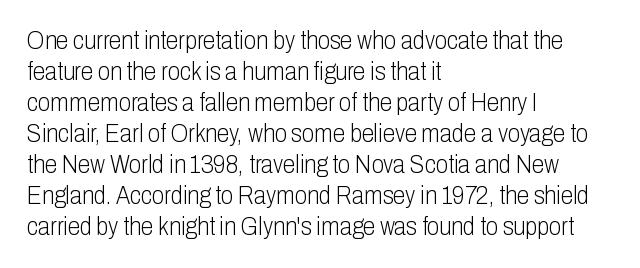
Q: Is the text bold? A: No.
Q: Is the text italic (slanted)? A: No, it is upright.
Q: Is the text underlined? A: No.
Q: How is the paragraph aligned? A: Left-aligned.
Q: Is the spacing between letters normal or unusually wide? A: Normal.
